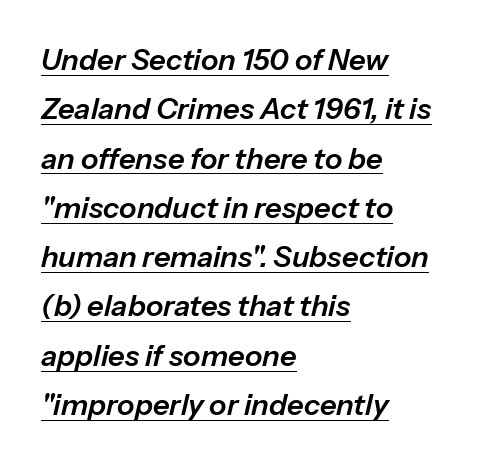
Q: Is the text italic (slanted)? A: Yes, it leans right by about 13 degrees.
Q: Is the text underlined? A: Yes.
Q: How is the paragraph aligned? A: Left-aligned.
Q: Is the spacing between letters normal or unusually wide? A: Normal.
Q: Is the spacing between lines tight, normal or loose? A: Normal.
Q: Width (condensed, normal, or wide)? A: Normal.
Q: Stroke contrast? A: Low.
Q: x-height? A: Medium.
Q: Monospaced? A: No.
